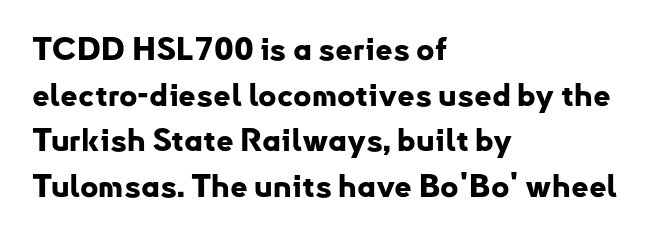
{"serif": "no", "italic": "no", "bold": "yes", "weight": "bold", "width": "normal", "stroke_contrast": "low", "x_height": "small", "monospaced": "no", "underline": "no", "align": "left", "line_spacing": "normal", "line_spacing_ratio": 1.47, "letter_spacing": "normal", "letter_spacing_em": 0.0, "glyph_px": 31}
